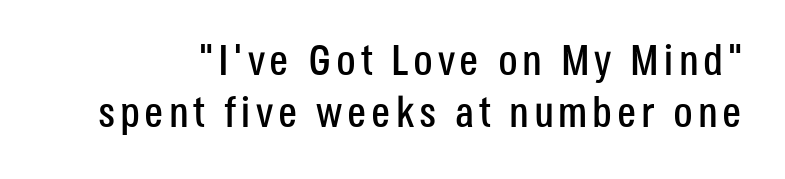
The image shows 43 px condensed sans-serif type, upright; set line spacing 1.21x, not underlined; low stroke contrast and a large x-height.
